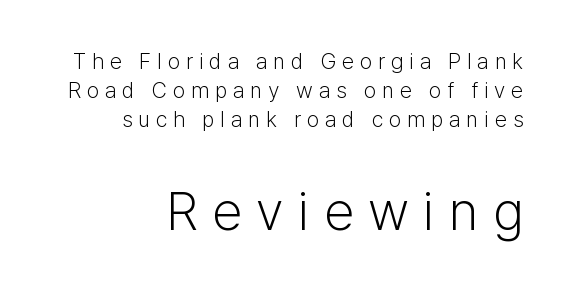
Q: Is the text bold? A: No.
Q: Is the text italic (slanted)? A: No, it is upright.
Q: Is the typeface a serif or a sans-serif typeface? A: Sans-serif.
Q: Is the text underlined? A: No.
Q: How is the paragraph aligned? A: Right-aligned.
Q: Is the spacing between letters normal or unusually wide? A: Unusually wide.
Q: Is the spacing between lines tight, normal or loose? A: Normal.
Q: Which block of text is set in a larger size, the first (top) or the second (bottom)? A: The second (bottom) one.
Q: Width (condensed, normal, or wide)? A: Normal.
Q: Stroke contrast? A: Low.
Q: x-height? A: Medium.
Q: Monospaced? A: No.
